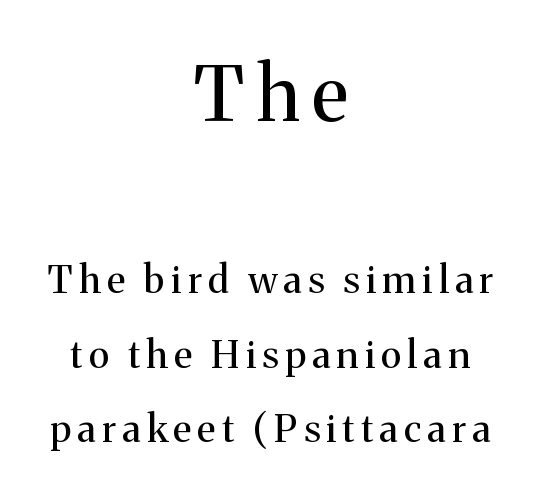
{"serif": "yes", "italic": "no", "bold": "no", "weight": "regular", "width": "normal", "stroke_contrast": "medium", "x_height": "medium", "monospaced": "no", "underline": "no", "align": "center", "line_spacing": "loose", "line_spacing_ratio": 1.97, "larger_block": "first", "size_ratio": 1.97, "glyph_px": 75}
